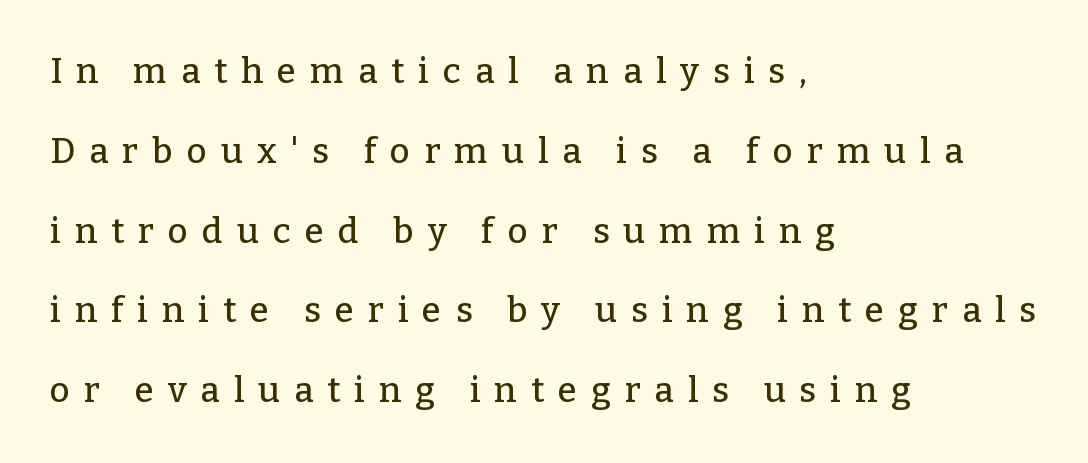
{"serif": "yes", "italic": "no", "width": "normal", "stroke_contrast": "low", "x_height": "medium", "monospaced": "no", "underline": "no", "align": "left", "line_spacing": "loose", "line_spacing_ratio": 2.28, "letter_spacing": "wide", "letter_spacing_em": 0.4, "glyph_px": 35}
